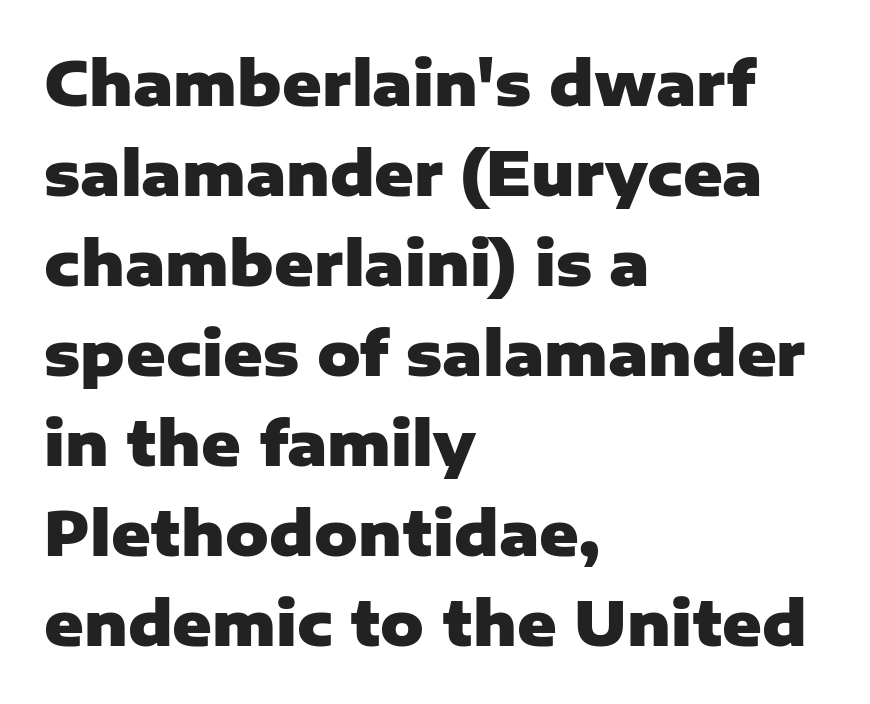
Q: Is the text bold? A: Yes.
Q: Is the text italic (slanted)? A: No, it is upright.
Q: Is the typeface a serif or a sans-serif typeface? A: Sans-serif.
Q: Is the text underlined? A: No.
Q: How is the paragraph aligned? A: Left-aligned.
Q: Is the spacing between letters normal or unusually wide? A: Normal.
Q: Is the spacing between lines tight, normal or loose? A: Normal.
Q: Width (condensed, normal, or wide)? A: Normal.
Q: Stroke contrast? A: Low.
Q: x-height? A: Medium.
Q: Monospaced? A: No.
